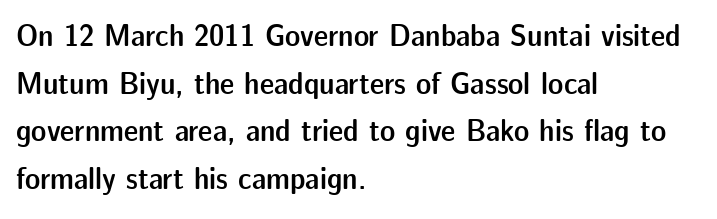
The image shows 32 px semibold sans-serif type, upright; set left-aligned, normal line spacing (1.49x), normal letter spacing, not underlined; low stroke contrast and a medium x-height.
